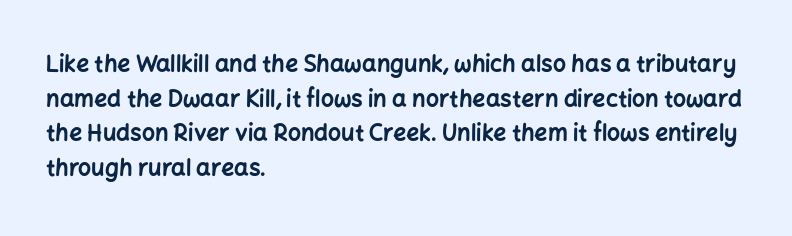
Q: Is the text bold? A: Yes.
Q: Is the text italic (slanted)? A: No, it is upright.
Q: Is the text underlined? A: No.
Q: How is the paragraph aligned? A: Left-aligned.
Q: Is the spacing between letters normal or unusually wide? A: Normal.
Q: Is the spacing between lines tight, normal or loose? A: Normal.
